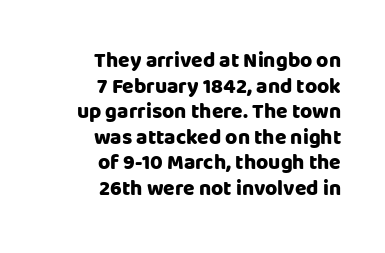
Q: Is the text bold? A: Yes.
Q: Is the text italic (slanted)? A: No, it is upright.
Q: Is the text underlined? A: No.
Q: How is the paragraph aligned? A: Right-aligned.
Q: Is the spacing between letters normal or unusually wide? A: Normal.
